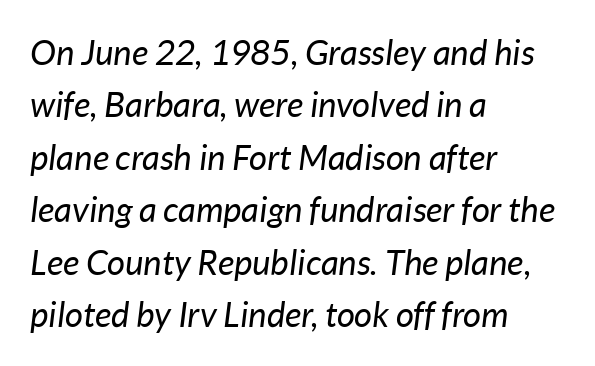
Stroke thickness stays within the range of a standard reading face or lighter. Leading: standard. In terms of letterspacing, this is plain default setting. A clean baseline with only descenders dipping below it. The setting favours the left margin, as ordinary paragraphs usually do.
